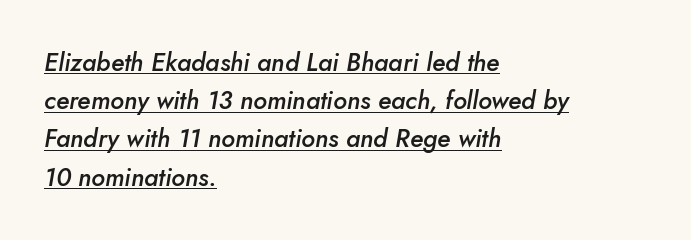
The rendering uses the underline text-decoration. Posture: slanted. One glance says typical: line gaps are just what's usual. Look at the stroke-to-counter ratio: somewhat heavy, a semibold. The lines in this sample share a left origin and differ only in where they stop.
